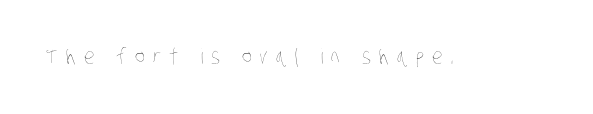
Q: Is the text bold? A: No.
Q: Is the text underlined? A: No.
Q: Is the spacing between letters normal or unusually wide? A: Unusually wide.
